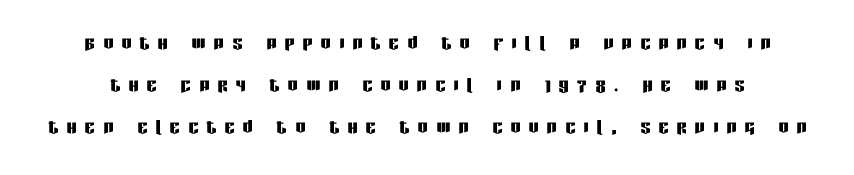
The image shows 25 px text type, upright; set normal line spacing (1.69x), unusually wide letter spacing (+0.33 em), not underlined.
